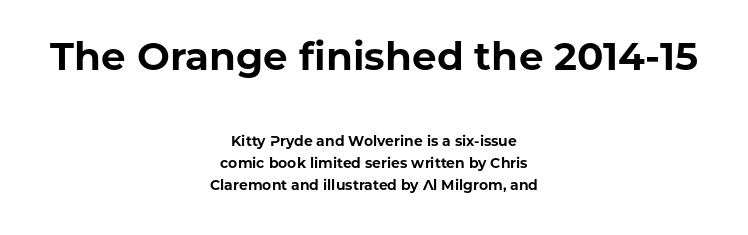
The image shows 39 px bold sans-serif type, upright; set centered, normal line spacing (1.6x), normal letter spacing, not underlined; the first (top) block is 2.79x larger; low stroke contrast and a medium x-height.
